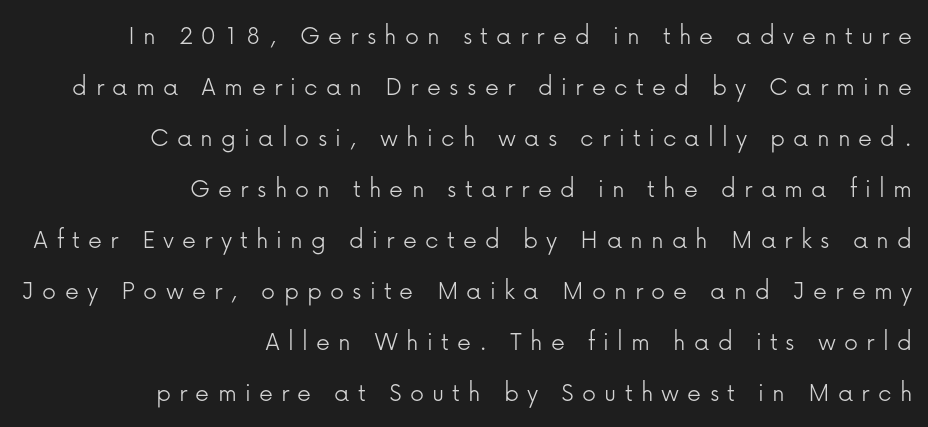
{"serif": "no", "italic": "no", "bold": "no", "weight": "light", "width": "normal", "stroke_contrast": "low", "x_height": "medium", "monospaced": "no", "underline": "no", "align": "right", "line_spacing_ratio": 1.82, "letter_spacing": "wide", "letter_spacing_em": 0.29, "glyph_px": 28}
